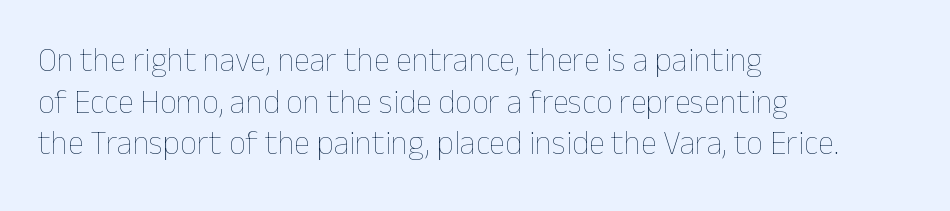
A student would call this left alignment; a typographer would say flush left, rag right. This is the regular roman posture of the typeface. Ink coverage per letter is moderate at most. Whoever set this chose a conventional vertical rhythm.
